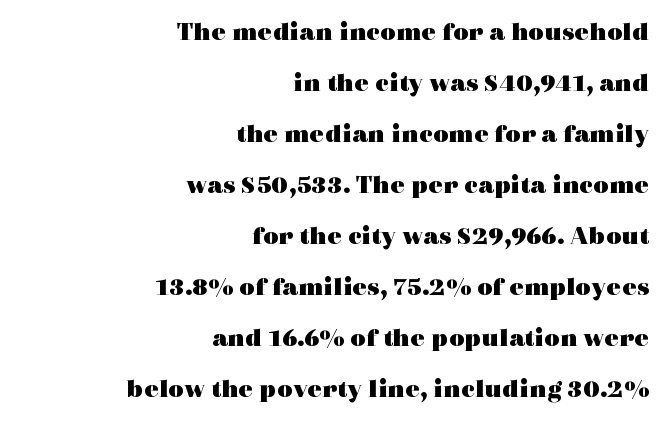
All the whitespace from short lines collects on the left. No word sits above an underline. The letterforms sit shoulder to shoulder at normal distance. When letters stand straight like this, we call the style roman or upright.
